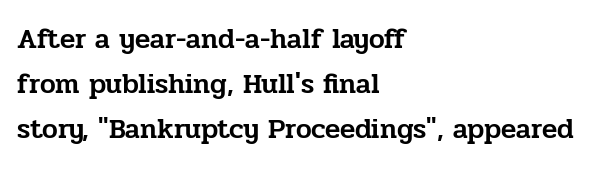
Whoever set this chose a conventional vertical rhythm. Line beginnings align vertically; line endings do not. The strip under each line holds only bare page. Does extra space separate the letters? No, they use regular spacing. Serifs: yes, visible at the terminals of the letterforms. These lines were composed using upright roman letters.
